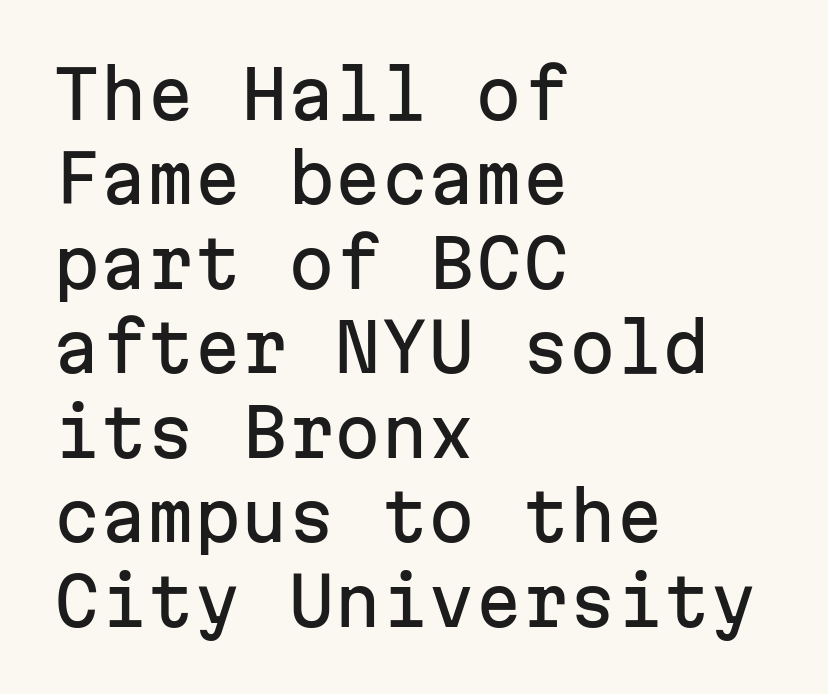
{"serif": "no", "italic": "no", "width": "normal", "stroke_contrast": "low", "x_height": "medium", "monospaced": "yes", "underline": "no", "align": "left", "line_spacing": "normal", "line_spacing_ratio": 1.26, "letter_spacing": "normal", "letter_spacing_em": 0.0, "glyph_px": 67}
